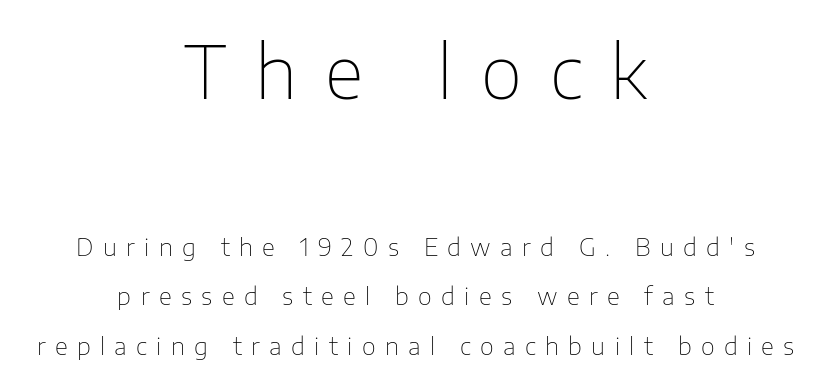
{"serif": "no", "italic": "no", "bold": "no", "weight": "thin", "width": "normal", "stroke_contrast": "low", "x_height": "medium", "monospaced": "no", "underline": "no", "align": "center", "line_spacing": "loose", "line_spacing_ratio": 2.07, "letter_spacing": "wide", "letter_spacing_em": 0.39, "larger_block": "first", "size_ratio": 3.0, "glyph_px": 72}
